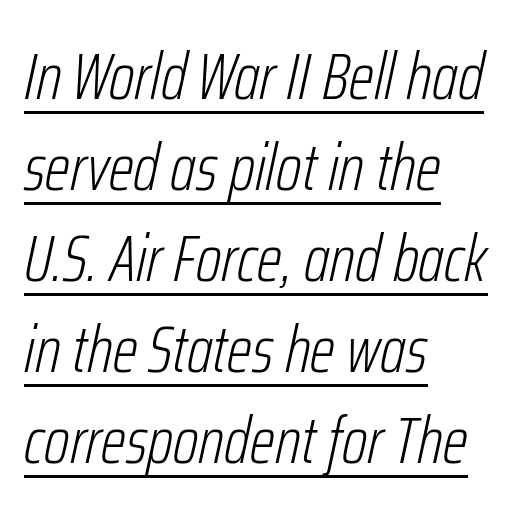
Q: Is the text bold? A: No.
Q: Is the text italic (slanted)? A: Yes, it leans right by about 12 degrees.
Q: Is the text underlined? A: Yes.
Q: How is the paragraph aligned? A: Left-aligned.
Q: Is the spacing between letters normal or unusually wide? A: Normal.
Q: Is the spacing between lines tight, normal or loose? A: Normal.
Q: Width (condensed, normal, or wide)? A: Condensed.
Q: Stroke contrast? A: Low.
Q: x-height? A: Medium.
Q: Monospaced? A: No.
